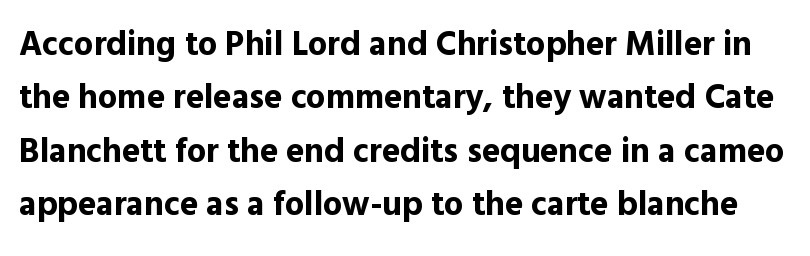
The image shows 34 px bold sans-serif type, upright; set normal line spacing (1.57x), normal letter spacing, not underlined; a medium x-height.
